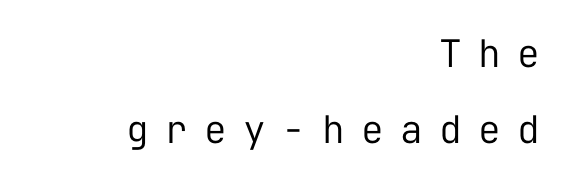
The image shows 38 px regular-weight sans-serif type, upright, monospaced; set right-aligned, loose line spacing (2.01x), unusually wide letter spacing (+0.43 em), not underlined; low stroke contrast and a medium x-height.
